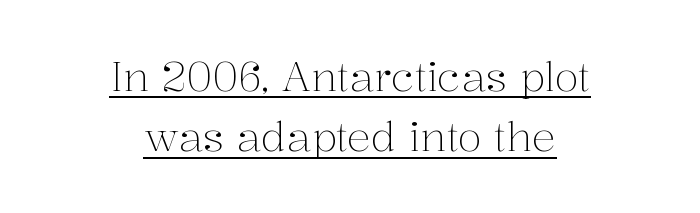
Q: Is the text bold? A: No.
Q: Is the text italic (slanted)? A: No, it is upright.
Q: Is the typeface a serif or a sans-serif typeface? A: Serif.
Q: Is the text underlined? A: Yes.
Q: How is the paragraph aligned? A: Centered.
Q: Is the spacing between letters normal or unusually wide? A: Normal.
Q: Is the spacing between lines tight, normal or loose? A: Normal.
Q: Width (condensed, normal, or wide)? A: Normal.
Q: Stroke contrast? A: Medium.
Q: x-height? A: Medium.
Q: Monospaced? A: No.
